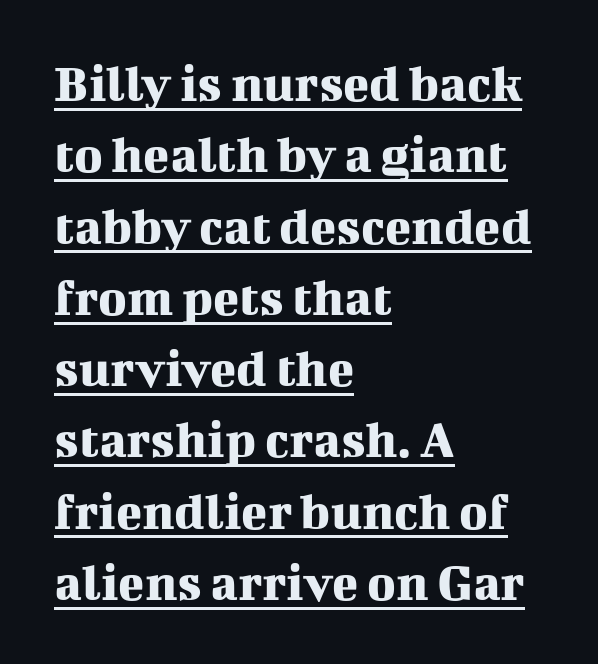
Q: Is the text italic (slanted)? A: No, it is upright.
Q: Is the typeface a serif or a sans-serif typeface? A: Serif.
Q: Is the text underlined? A: Yes.
Q: How is the paragraph aligned? A: Left-aligned.
Q: Is the spacing between letters normal or unusually wide? A: Normal.
Q: Is the spacing between lines tight, normal or loose? A: Normal.
Q: Width (condensed, normal, or wide)? A: Normal.
Q: Stroke contrast? A: Medium.
Q: x-height? A: Medium.
Q: Monospaced? A: No.
